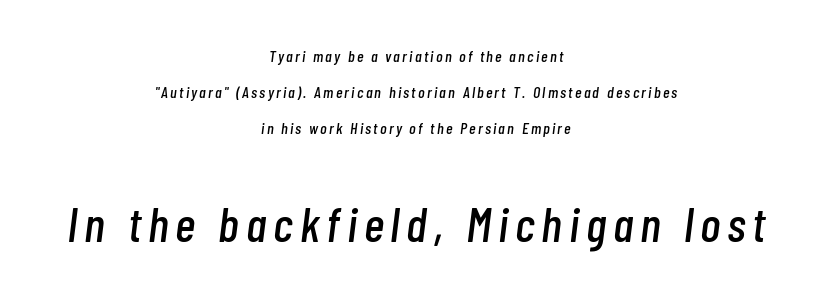
{"italic": "yes", "lean": "right", "slant_degrees": 7, "width": "condensed", "stroke_contrast": "low", "x_height": "medium", "monospaced": "no", "underline": "no", "align": "center", "line_spacing": "loose", "line_spacing_ratio": 2.25, "larger_block": "second", "size_ratio": 3.06, "glyph_px": 49}
